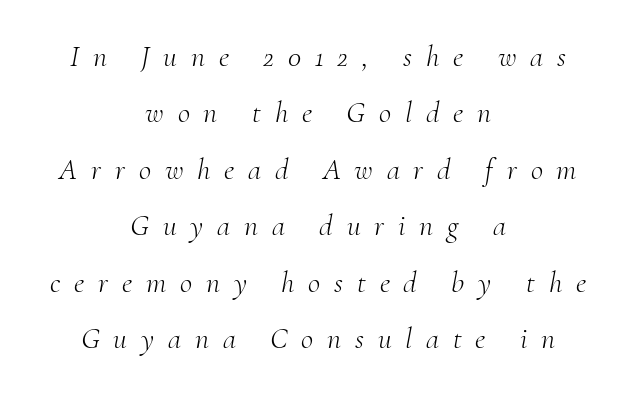
{"serif": "yes", "italic": "yes", "lean": "right", "slant_degrees": 10, "bold": "no", "weight": "light", "width": "normal", "stroke_contrast": "medium", "x_height": "small", "monospaced": "no", "underline": "no", "align": "center", "line_spacing_ratio": 1.88, "letter_spacing": "wide", "letter_spacing_em": 0.46, "glyph_px": 30}
